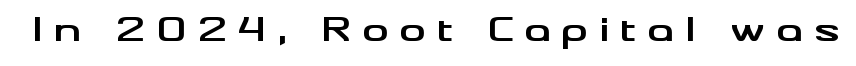
The line texture is sparse and dotted thanks to wide tracking. Looks like regular typesetting: each glyph gets only the width it needs. Nothing sits at the stroke ends, so this counts as sans-serif. Descenders hang freely into open space. Vertical strokes here are truly vertical.
